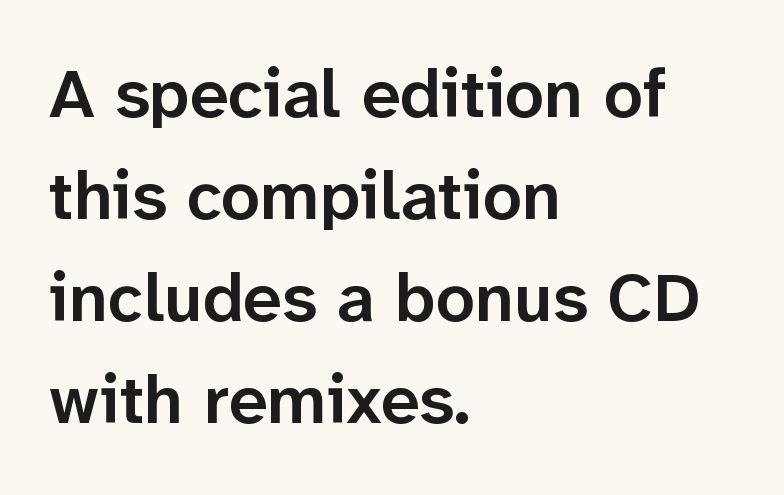
Do the characters align in a grid? No, the font is proportional. The strokes are fattened partway — semibold, not bold. When letters stand straight like this, we call the style roman or upright. Just letters on the line, the space beneath them empty. Nothing unusual about the tracking: characters are spaced as the font intends.
